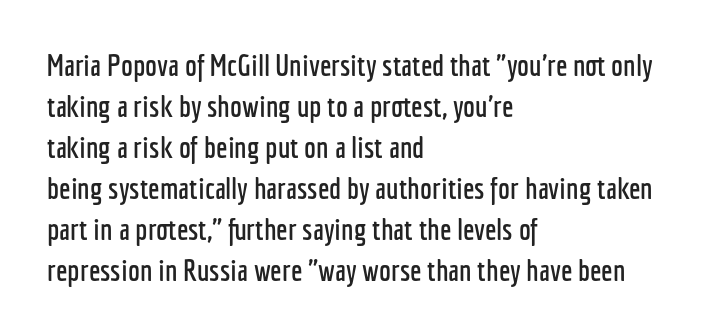
{"serif": "no", "italic": "no", "width": "condensed", "stroke_contrast": "low", "x_height": "medium", "monospaced": "no", "underline": "no", "align": "left", "line_spacing": "normal", "line_spacing_ratio": 1.37, "letter_spacing": "normal", "letter_spacing_em": 0.0, "glyph_px": 30}
